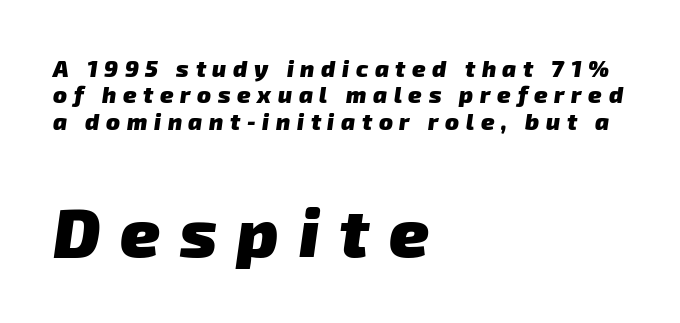
{"serif": "no", "bold": "yes", "weight": "heavy", "width": "normal", "stroke_contrast": "low", "x_height": "medium", "monospaced": "no", "underline": "no", "align": "left", "line_spacing": "tight", "line_spacing_ratio": 1.15, "letter_spacing": "wide", "letter_spacing_em": 0.29, "larger_block": "second", "size_ratio": 2.96, "glyph_px": 68}
